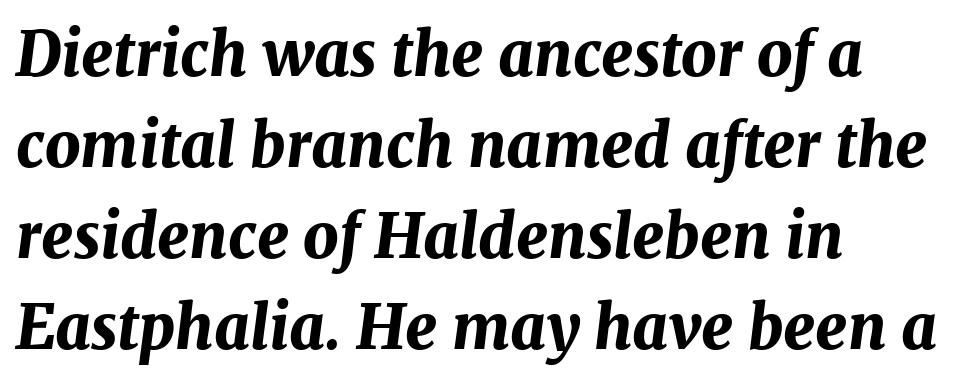
{"italic": "yes", "lean": "right", "slant_degrees": 7, "bold": "yes", "weight": "bold", "width": "normal", "stroke_contrast": "medium", "x_height": "medium", "monospaced": "no", "underline": "no", "align": "left", "line_spacing": "normal", "line_spacing_ratio": 1.49, "letter_spacing": "normal", "letter_spacing_em": 0.0, "glyph_px": 61}
